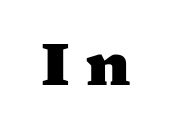
{"serif": "yes", "bold": "yes", "weight": "heavy", "width": "wide", "stroke_contrast": "medium", "x_height": "medium", "monospaced": "no", "underline": "no", "letter_spacing": "wide", "letter_spacing_em": 0.25, "glyph_px": 58}
